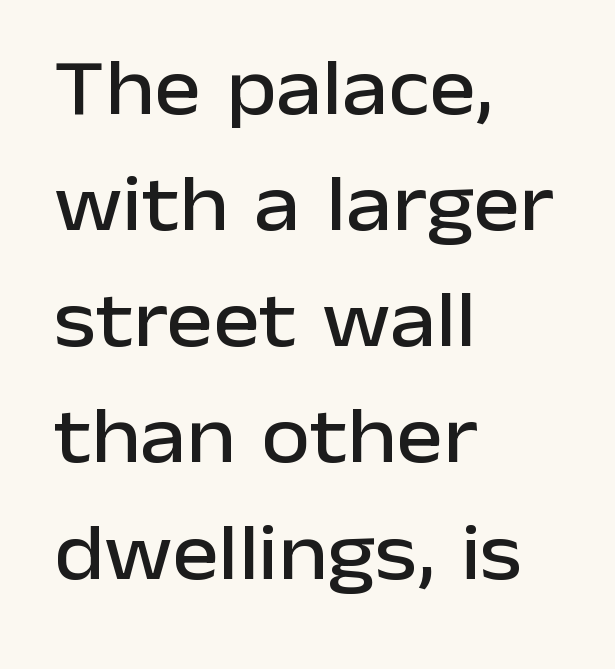
Q: Is the text italic (slanted)? A: No, it is upright.
Q: Is the typeface a serif or a sans-serif typeface? A: Sans-serif.
Q: Is the text underlined? A: No.
Q: How is the paragraph aligned? A: Left-aligned.
Q: Is the spacing between letters normal or unusually wide? A: Normal.
Q: Is the spacing between lines tight, normal or loose? A: Normal.
Q: Width (condensed, normal, or wide)? A: Normal.
Q: Stroke contrast? A: Low.
Q: x-height? A: Medium.
Q: Monospaced? A: No.
